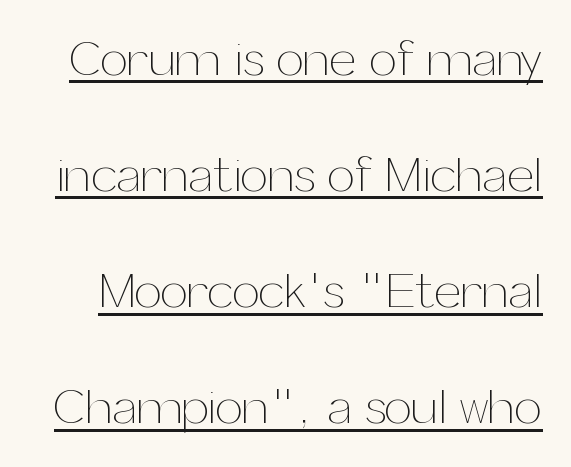
The image shows 49 px thin type, upright; set loose line spacing (2.37x), normal letter spacing, underlined; medium stroke contrast and a medium x-height.
